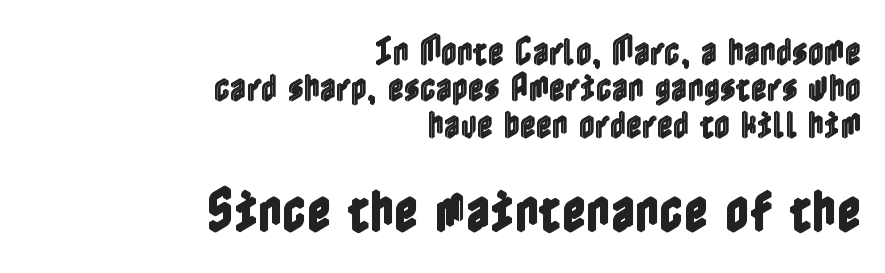
Q: Is the text italic (slanted)? A: No, it is upright.
Q: Is the text underlined? A: No.
Q: How is the paragraph aligned? A: Right-aligned.
Q: Is the spacing between letters normal or unusually wide? A: Normal.
Q: Which block of text is set in a larger size, the first (top) or the second (bottom)? A: The second (bottom) one.
Q: Width (condensed, normal, or wide)? A: Condensed.
Q: x-height? A: Medium.
